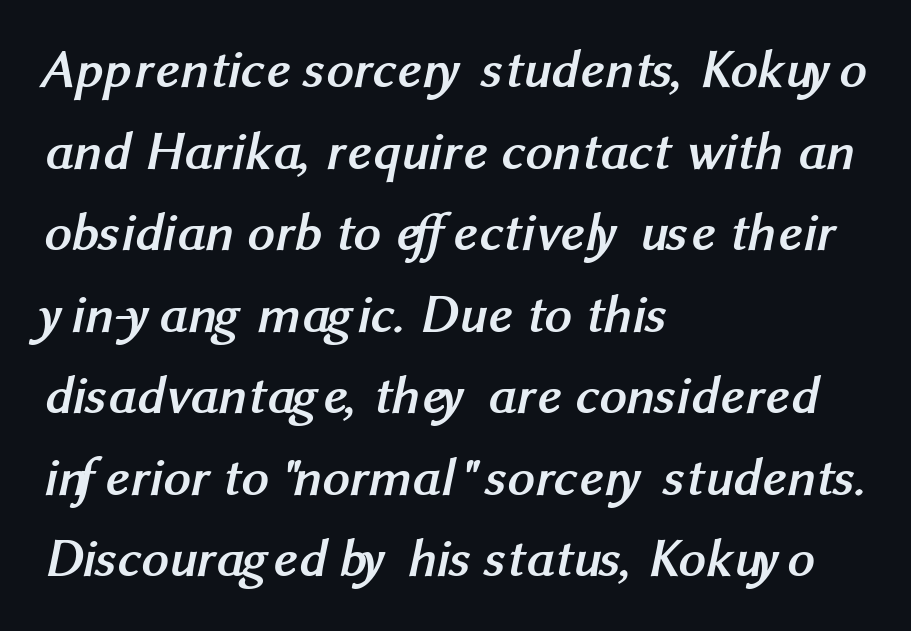
Do the characters align in a grid? No, the font is proportional. The lines in this sample share a left origin and differ only in where they stop. Notice how descenders clear the ascenders below comfortably — that's standard leading. Type style note: lacks serifs.
